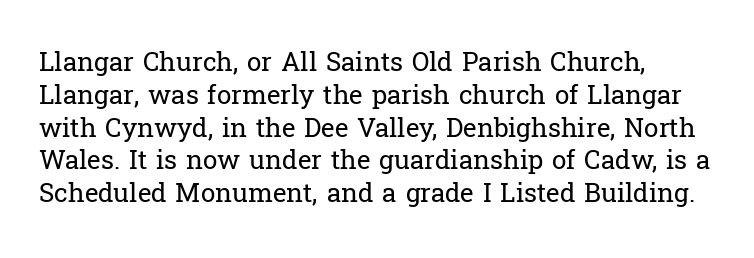
Check the space under the baseline: it is left empty. Posture: upright roman. Is the type heavy? It reads as light-to-regular instead. One-word summary of the alignment: left. The line-height multiplier appears to be the usual default.
